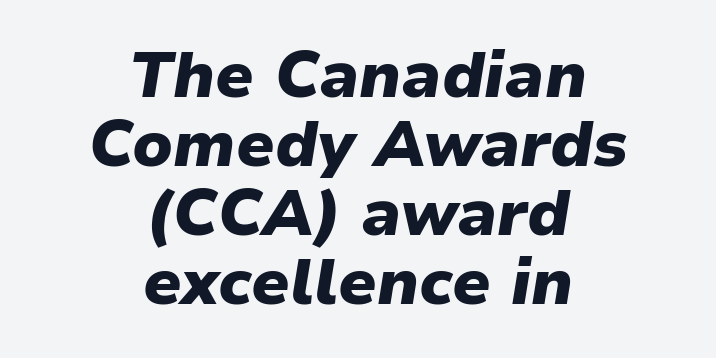
Q: Is the text bold? A: Yes.
Q: Is the text italic (slanted)? A: Yes, it leans right by about 9 degrees.
Q: Is the text underlined? A: No.
Q: How is the paragraph aligned? A: Centered.
Q: Is the spacing between letters normal or unusually wide? A: Normal.
Q: Is the spacing between lines tight, normal or loose? A: Tight.
Q: Width (condensed, normal, or wide)? A: Normal.
Q: Stroke contrast? A: Low.
Q: x-height? A: Medium.
Q: Monospaced? A: No.
